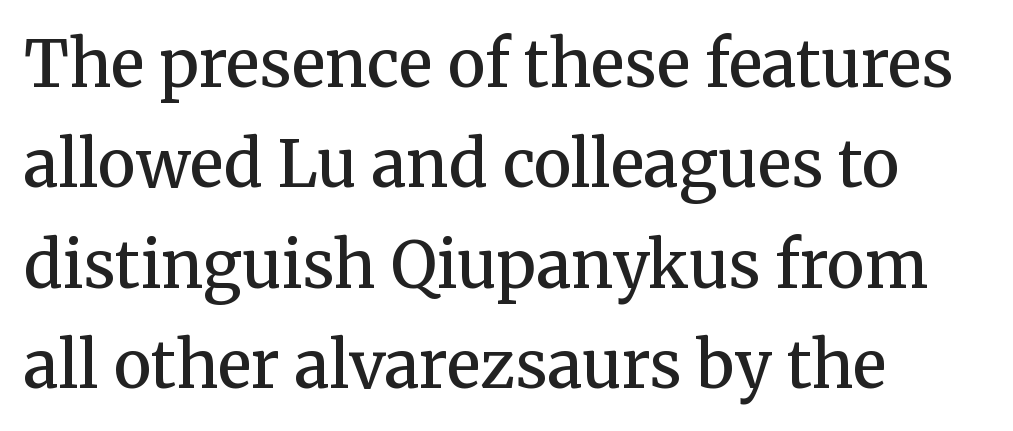
Q: Is the text bold? A: Semi-bold.
Q: Is the text italic (slanted)? A: No, it is upright.
Q: Is the typeface a serif or a sans-serif typeface? A: Serif.
Q: Is the text underlined? A: No.
Q: How is the paragraph aligned? A: Left-aligned.
Q: Is the spacing between letters normal or unusually wide? A: Normal.
Q: Is the spacing between lines tight, normal or loose? A: Normal.
Q: Width (condensed, normal, or wide)? A: Normal.
Q: Stroke contrast? A: Medium.
Q: x-height? A: Medium.
Q: Monospaced? A: No.
